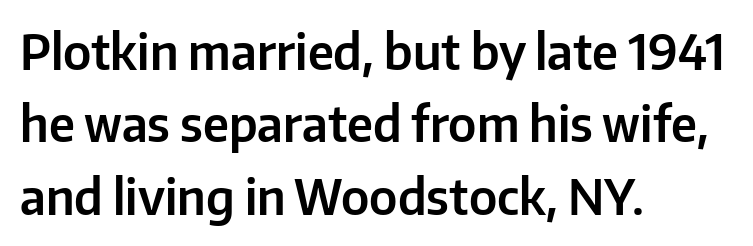
{"serif": "no", "italic": "no", "width": "normal", "stroke_contrast": "low", "x_height": "medium", "monospaced": "no", "underline": "no", "align": "left", "line_spacing": "normal", "line_spacing_ratio": 1.51, "letter_spacing": "normal", "letter_spacing_em": 0.0, "glyph_px": 48}
